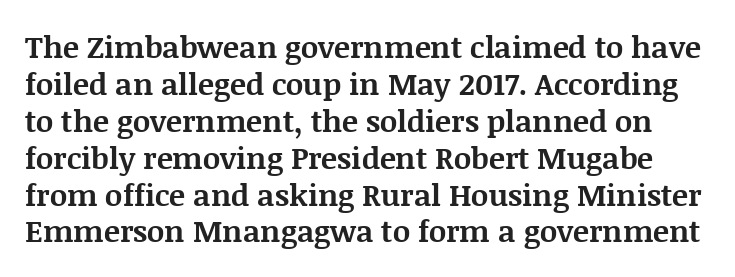
This is the regular roman posture of the typeface. In terms of letterform style, serifs are clearly present. Compared with typical body copy, the letter spacing here is the same. Spacing verdict: proportional, widths tailored to each character.
